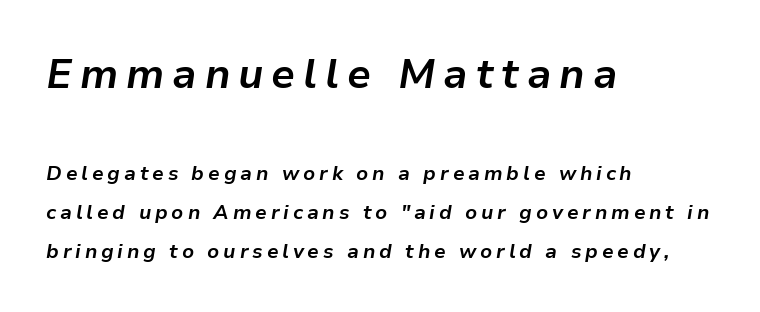
Q: Is the text bold? A: Yes.
Q: Is the text italic (slanted)? A: Yes, it leans right by about 9 degrees.
Q: Is the text underlined? A: No.
Q: How is the paragraph aligned? A: Left-aligned.
Q: Is the spacing between lines tight, normal or loose? A: Loose.
Q: Which block of text is set in a larger size, the first (top) or the second (bottom)? A: The first (top) one.
Q: Width (condensed, normal, or wide)? A: Normal.
Q: Stroke contrast? A: Low.
Q: x-height? A: Medium.
Q: Monospaced? A: No.
